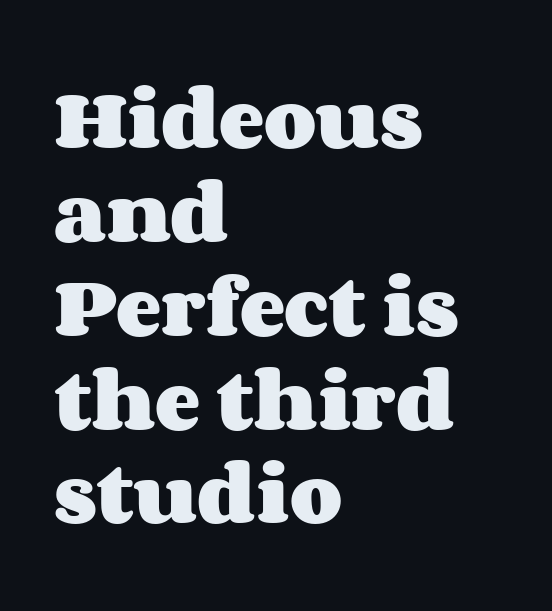
Underlining? Definitely not there. Line starts are locked; line ends wander. Varying glyph widths throughout — classic text-font behaviour. Honestly, the letter spacing is just normal — you wouldn't notice it. The space between consecutive lines is moderate. The lettering stays uniformly vertical, giving the passage a roman look.
